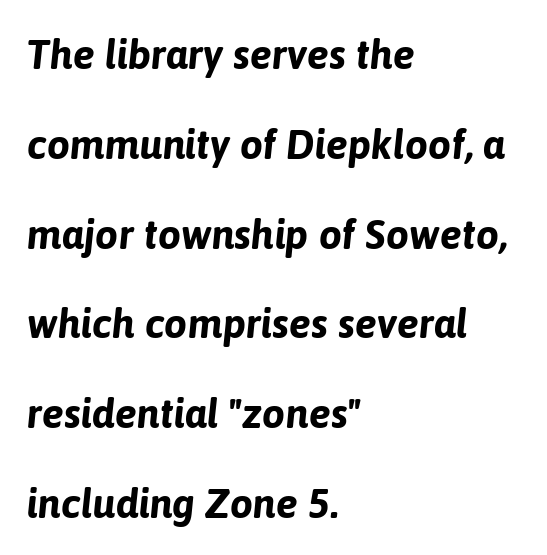
The typography opts for an oblique posture over an upright one. Looks like regular typesetting: each glyph gets only the width it needs. No extra tracking has been applied to these lines. Reading down the block, your eye returns to a fixed left position each line. The space beneath each line is pristine and unruled. The passage shown stacks its lines with a broad gap.
